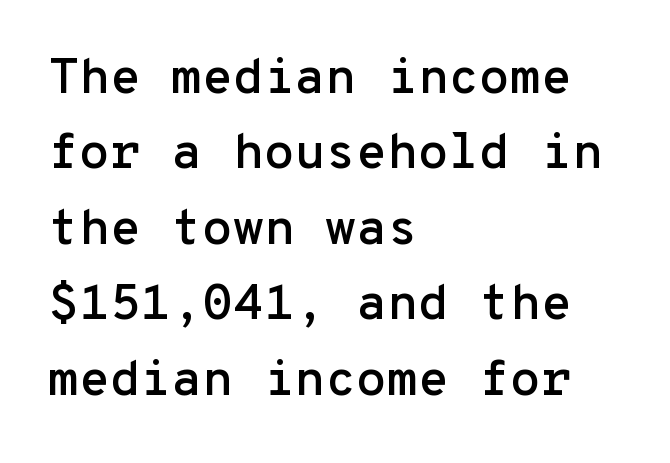
The image shows 50 px sans-serif type, upright, monospaced; set left-aligned, normal line spacing (1.51x), normal letter spacing, not underlined; low stroke contrast and a medium x-height.
